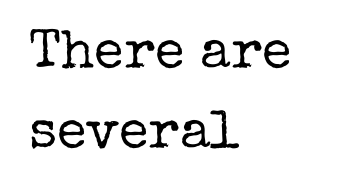
The image shows 54 px regular-weight serif type, upright; set left-aligned, normal line spacing (1.49x), normal letter spacing, not underlined; low stroke contrast and a medium x-height.
